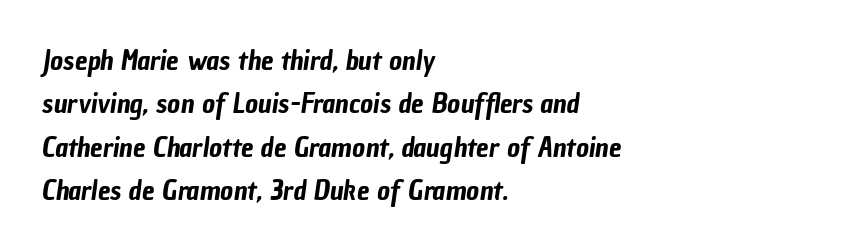
{"serif": "no", "width": "condensed", "stroke_contrast": "low", "x_height": "medium", "monospaced": "no", "underline": "no", "align": "left", "line_spacing": "normal", "line_spacing_ratio": 1.55, "letter_spacing": "normal", "letter_spacing_em": 0.0, "glyph_px": 28}
